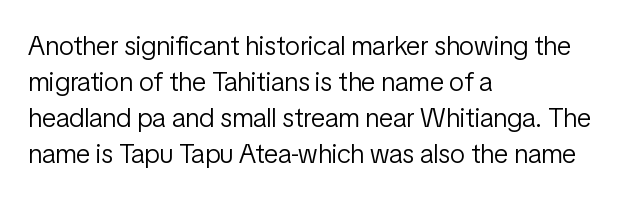
A clean baseline with only descenders dipping below it. The letters stand upright; this is a roman face. The letterforms sit shoulder to shoulder at normal distance. The compositor pushed each line to the left boundary.
